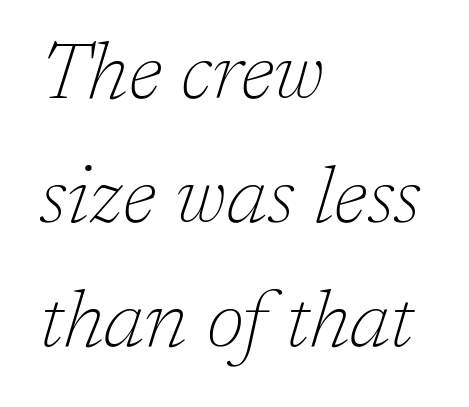
These lines stack with their left ends in a neat column. Words float on clear page, feet unadorned. This sample keeps an unexceptional amount of space between lines. Note the varied advance widths — an 'i' is clearly narrower than an 'm'.
